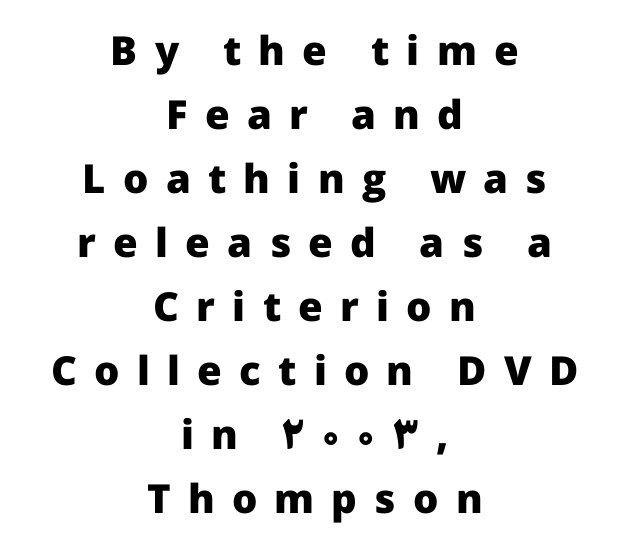
{"serif": "no", "italic": "no", "bold": "yes", "weight": "heavy", "width": "normal", "stroke_contrast": "low", "x_height": "medium", "monospaced": "no", "underline": "no", "align": "center", "line_spacing": "normal", "line_spacing_ratio": 1.6, "letter_spacing": "wide", "letter_spacing_em": 0.43, "glyph_px": 40}
